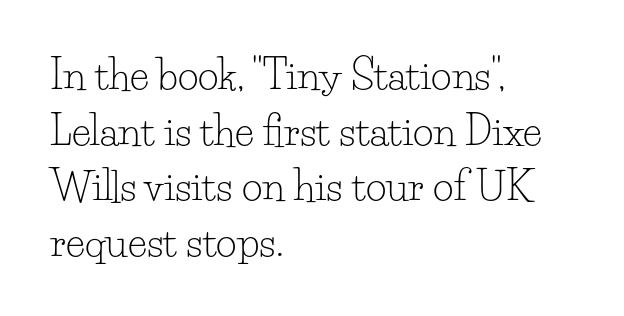
The gap between lines stays unmarked. Note: serifs present on the glyphs. The tracking reads as untouched default to a designer's eye. The text block is weighted toward the left margin, trailing off unevenly rightward.
